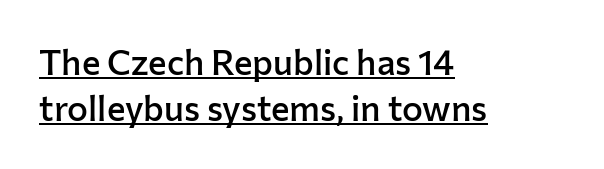
Rows of type keep a routine distance in the vertical direction. Nope, not italic — everything's standing straight. This sample has the flowing, uneven cadence of proportional lettering. Teacher's note: observe the even left margin — that is flush-left alignment. This sample carries an underscore along the baseline area. Characters follow at the spacing the type designer built in.
